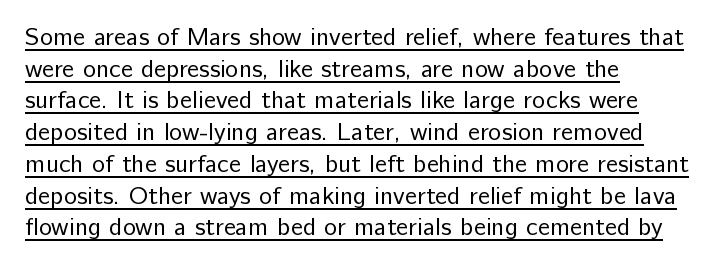
The axis of the letterforms is exactly vertical. A student would call this left alignment; a typographer would say flush left, rag right. Think standard paragraph weight, or any step lighter than that. The passage shown is underscored from start to finish. Default kerning and tracking; the words read as compact shapes.
